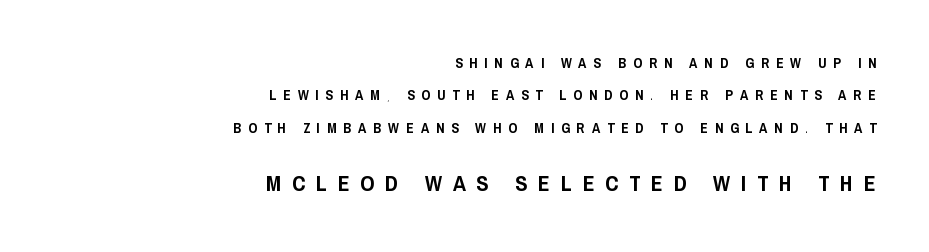
{"italic": "no", "underline": "no", "align": "right", "line_spacing": "loose", "line_spacing_ratio": 2.32, "letter_spacing": "wide", "letter_spacing_em": 0.49, "larger_block": "second", "size_ratio": 1.57, "glyph_px": 22}
